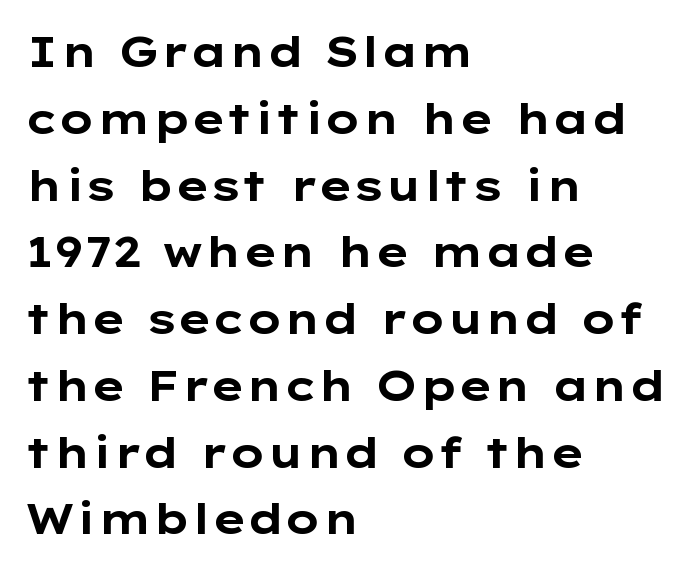
Notice how the stems are strictly vertical — no italics here. The passage shown is typed in a proportional face where columns would drift. The compositor pushed each line to the left boundary. Pretty heavy lettering here — definitely bold. The gap between lines stays unmarked. Baseline-to-baseline distance is the conventional proportion of letter height.
